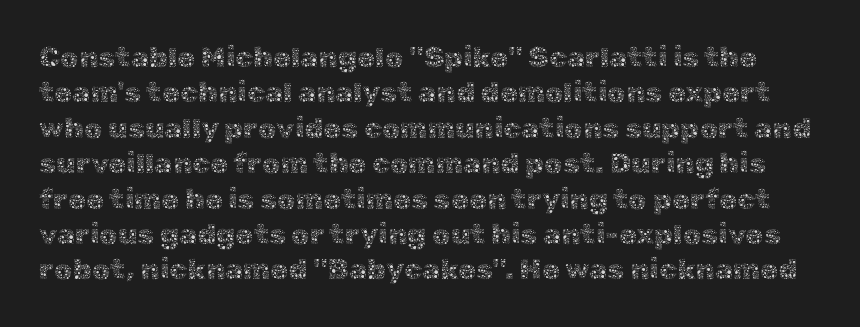
Each letter keeps its own natural width here, so spacing adapts to shape. Words appear dense and cohesive because spacing is normal. Underlining? Definitely not there. Heft: none added — not bold.
